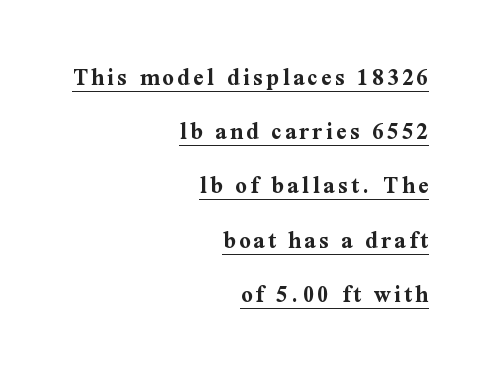
Designer's note — italics off, roman on. Has an underline been added? It has. The vertical gap from one line to the next is large. Every row of glyphs terminates at an identical x-position on the right.
